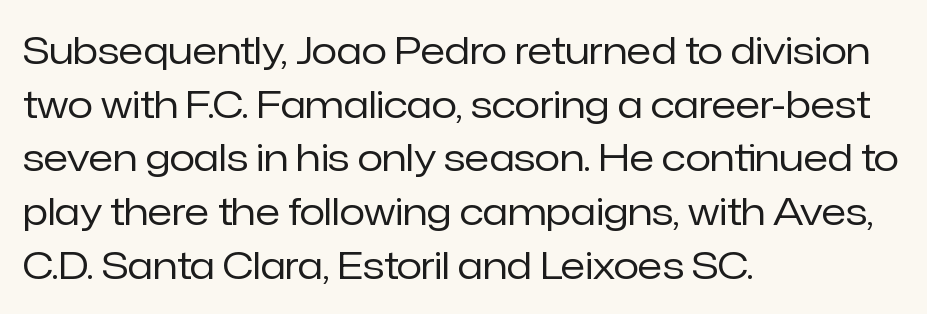
{"serif": "no", "italic": "no", "bold": "no", "weight": "regular", "width": "normal", "stroke_contrast": "low", "x_height": "medium", "monospaced": "no", "underline": "no", "align": "left", "line_spacing": "normal", "line_spacing_ratio": 1.45, "letter_spacing": "normal", "letter_spacing_em": 0.0, "glyph_px": 37}
